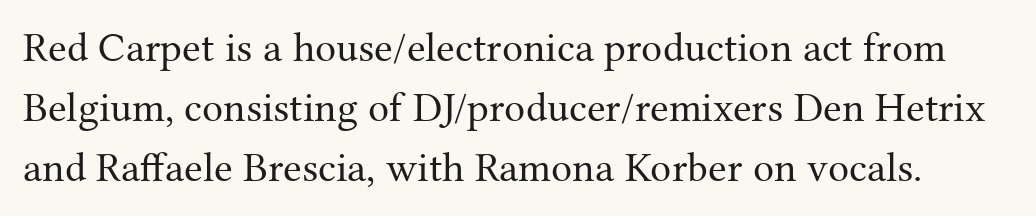
The image shows 42 px regular-weight serif type, upright; set normal line spacing (1.43x), normal letter spacing, not underlined; medium stroke contrast and a medium x-height.
